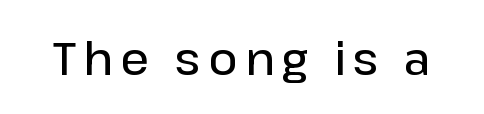
{"serif": "no", "italic": "no", "bold": "semi", "weight": "semibold", "width": "normal", "stroke_contrast": "low", "x_height": "medium", "monospaced": "no", "underline": "no", "glyph_px": 45}
